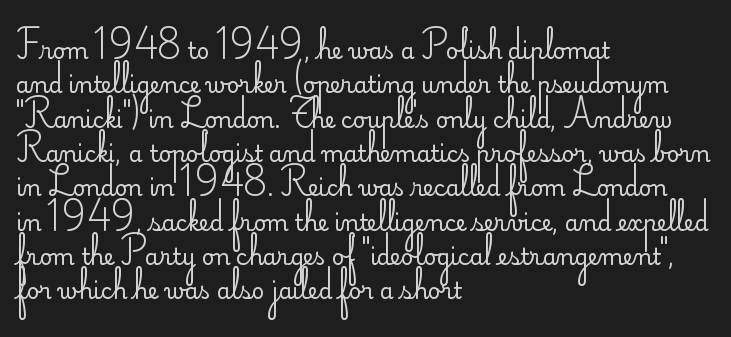
Q: Is the text bold? A: No.
Q: Is the text italic (slanted)? A: No, it is upright.
Q: Is the text underlined? A: No.
Q: How is the paragraph aligned? A: Left-aligned.
Q: Is the spacing between letters normal or unusually wide? A: Normal.
Q: Is the spacing between lines tight, normal or loose? A: Normal.
